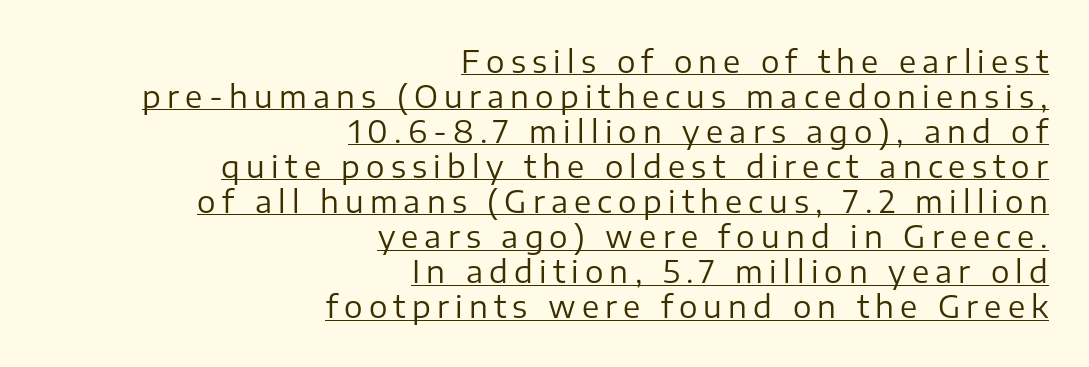
The image shows 31 px regular-weight sans-serif type, upright; set right-aligned, tight line spacing (1.13x), unusually wide letter spacing (+0.2 em), underlined; low stroke contrast and a medium x-height.
